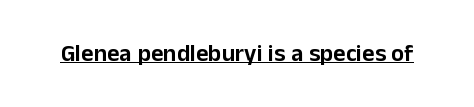
The image shows 24 px text type, upright; set normal letter spacing, underlined.
